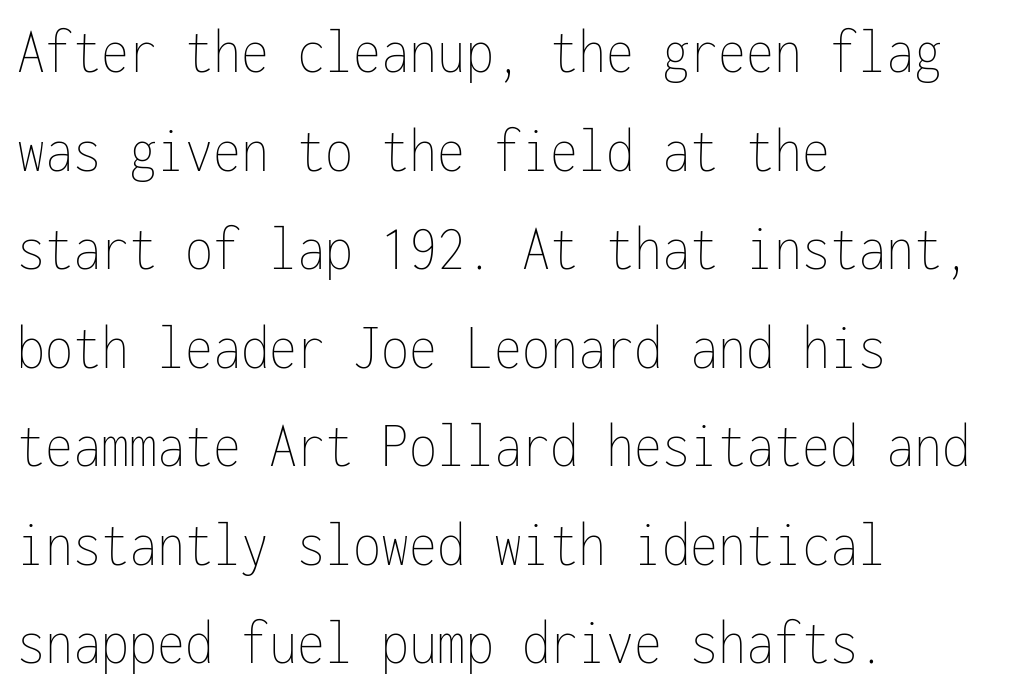
{"italic": "no", "bold": "no", "weight": "thin", "width": "condensed", "stroke_contrast": "low", "x_height": "medium", "monospaced": "yes", "underline": "no", "align": "left", "line_spacing": "normal", "line_spacing_ratio": 1.54, "letter_spacing": "normal", "letter_spacing_em": 0.0, "glyph_px": 64}
